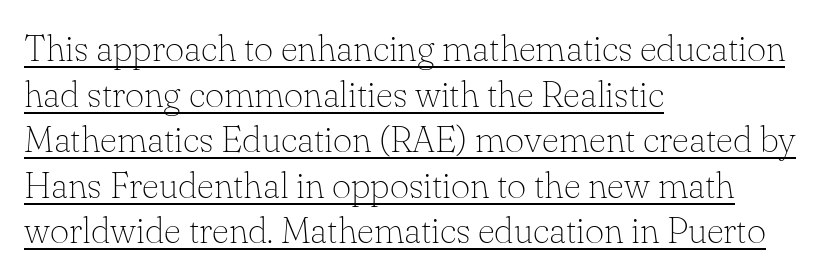
Layout note: lines flush left. If you drew a line through each stem, it would be perfectly vertical. The passage shown is underscored from start to finish. You could not count columns in this text — the font is proportionally spaced. Stem width sits at or under what a default text font uses.
